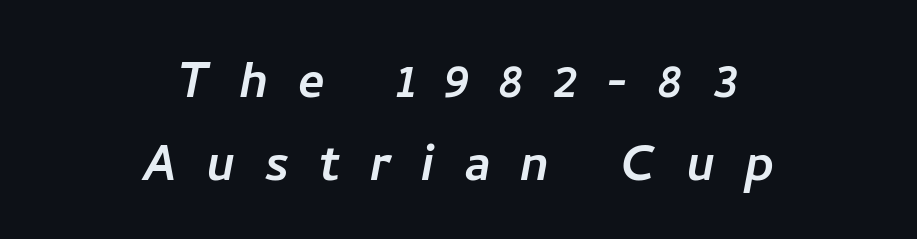
Q: Is the typeface a serif or a sans-serif typeface? A: Sans-serif.
Q: Is the text underlined? A: No.
Q: How is the paragraph aligned? A: Centered.
Q: Is the spacing between letters normal or unusually wide? A: Unusually wide.
Q: Is the spacing between lines tight, normal or loose? A: Normal.
Q: Width (condensed, normal, or wide)? A: Normal.
Q: Stroke contrast? A: Low.
Q: x-height? A: Medium.
Q: Monospaced? A: No.
